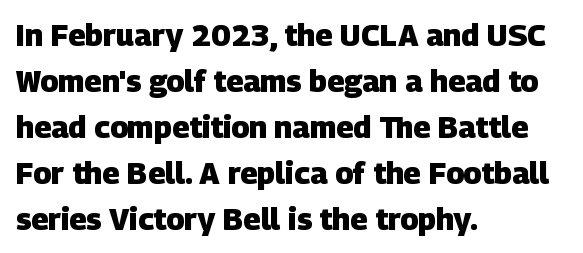
Notice how the passage keeps a crisp vertical edge on the left only. These lines carry a lot of weight — the face is fully bold. Nobody touched the tracking dial on this one. Check where the strokes stop: nothing finishes them off — pure sans. Honestly, the row spacing looks completely unremarkable. The passage shown is typed in a proportional face where columns would drift.
